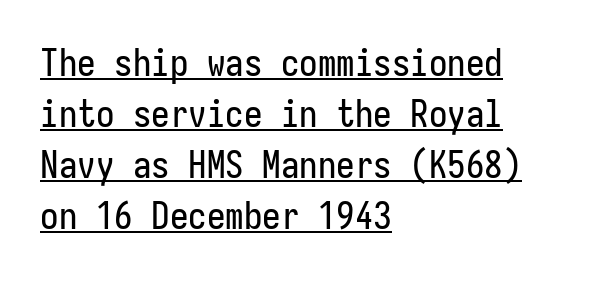
Q: Is the text italic (slanted)? A: No, it is upright.
Q: Is the typeface a serif or a sans-serif typeface? A: Sans-serif.
Q: Is the text underlined? A: Yes.
Q: How is the paragraph aligned? A: Left-aligned.
Q: Is the spacing between letters normal or unusually wide? A: Normal.
Q: Is the spacing between lines tight, normal or loose? A: Normal.
Q: Width (condensed, normal, or wide)? A: Condensed.
Q: Stroke contrast? A: Low.
Q: x-height? A: Medium.
